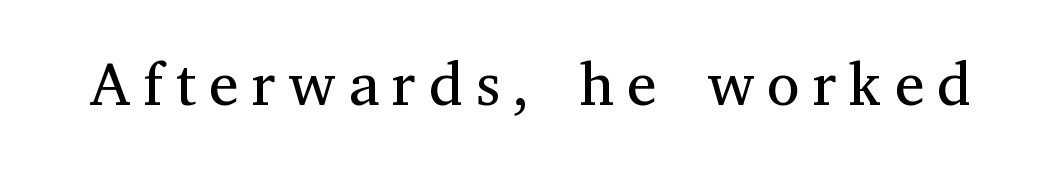
Each word looks stretched out because of the extra space between its letters. Looks like regular typesetting: each glyph gets only the width it needs. Check under the words: just untouched page. Summary of weight: not heavy and not bold.
